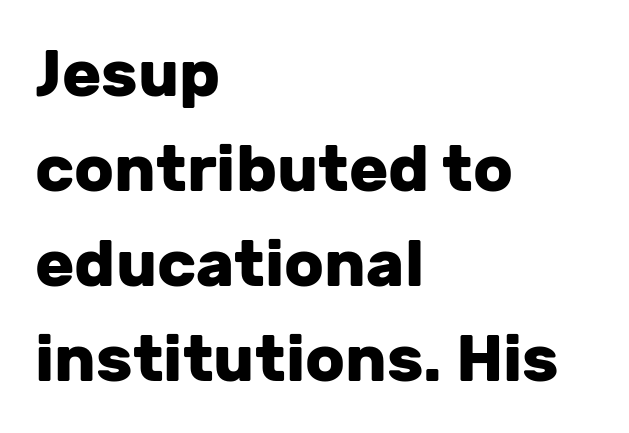
The image shows 65 px heavy sans-serif type, upright; set left-aligned, normal line spacing (1.46x), normal letter spacing, not underlined; low stroke contrast and a medium x-height.
